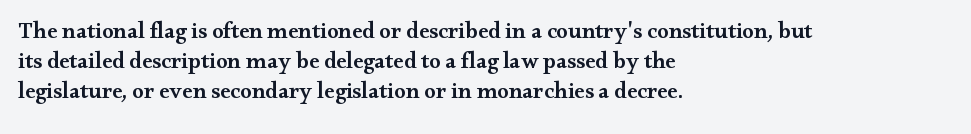
The image shows 23 px text type, upright; set left-aligned, normal line spacing (1.3x), normal letter spacing, not underlined.
